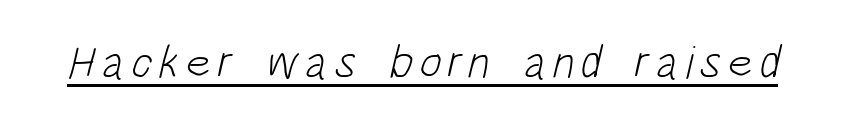
The letters advance in unequal steps, a hallmark of proportional type. Weight: in the light-to-regular range. Grotesque or geometric, the face here clearly has no serifs. Decoration check: the copy is underlined.
